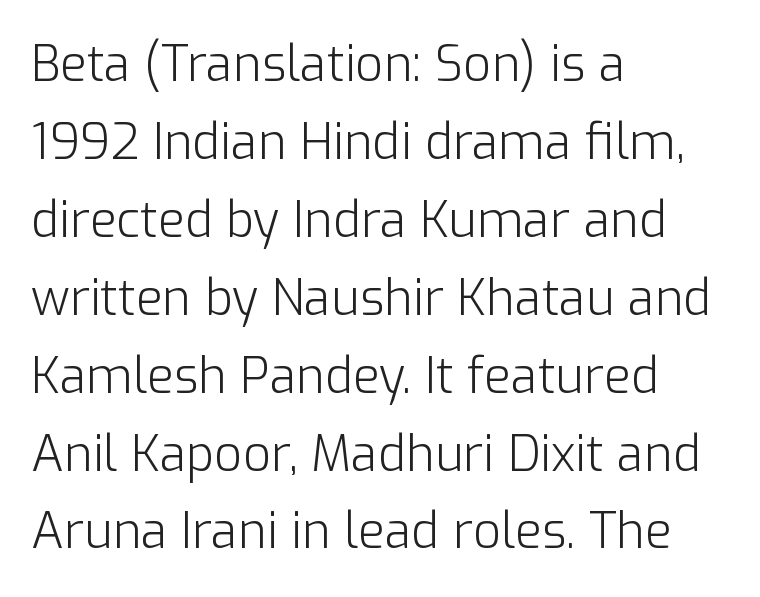
The image shows 49 px light sans-serif type, upright; set left-aligned, normal line spacing (1.59x), normal letter spacing, not underlined; low stroke contrast and a medium x-height.
